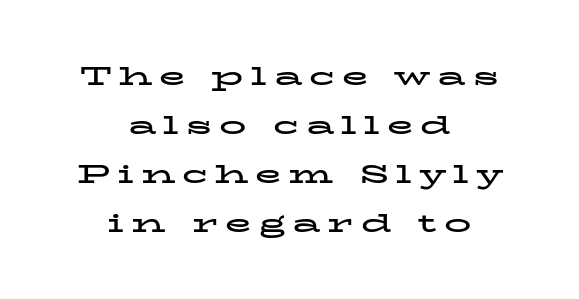
Q: Is the text bold? A: Yes.
Q: Is the text italic (slanted)? A: No, it is upright.
Q: Is the text underlined? A: No.
Q: How is the paragraph aligned? A: Centered.
Q: Is the spacing between letters normal or unusually wide? A: Unusually wide.
